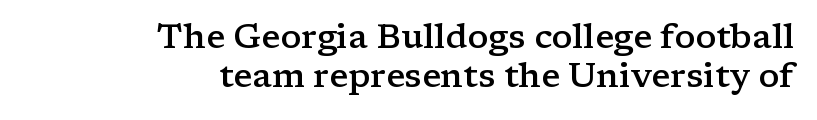
The image shows 34 px semibold, wide serif type, upright; set right-aligned, tight line spacing (1.14x), normal letter spacing, not underlined; low stroke contrast and a medium x-height.
